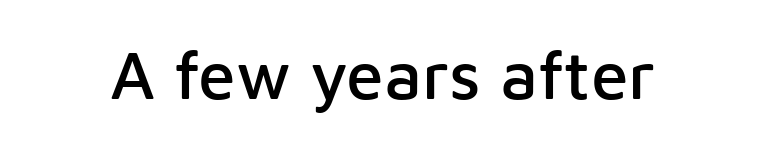
{"serif": "no", "italic": "no", "width": "normal", "stroke_contrast": "low", "x_height": "medium", "monospaced": "no", "underline": "no", "letter_spacing": "normal", "letter_spacing_em": 0.0, "glyph_px": 68}
